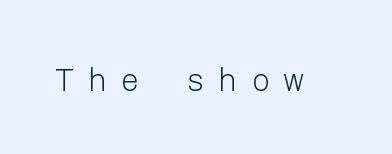
{"serif": "no", "italic": "no", "bold": "no", "weight": "light", "width": "normal", "stroke_contrast": "low", "x_height": "medium", "underline": "no", "letter_spacing": "wide", "letter_spacing_em": 0.42, "glyph_px": 32}
